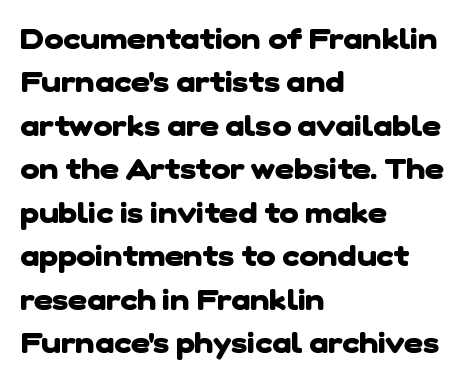
Q: Is the text bold? A: Yes.
Q: Is the typeface a serif or a sans-serif typeface? A: Sans-serif.
Q: Is the text underlined? A: No.
Q: How is the paragraph aligned? A: Left-aligned.
Q: Is the spacing between letters normal or unusually wide? A: Normal.
Q: Is the spacing between lines tight, normal or loose? A: Normal.
Q: Width (condensed, normal, or wide)? A: Normal.
Q: Stroke contrast? A: Low.
Q: x-height? A: Medium.
Q: Monospaced? A: No.
